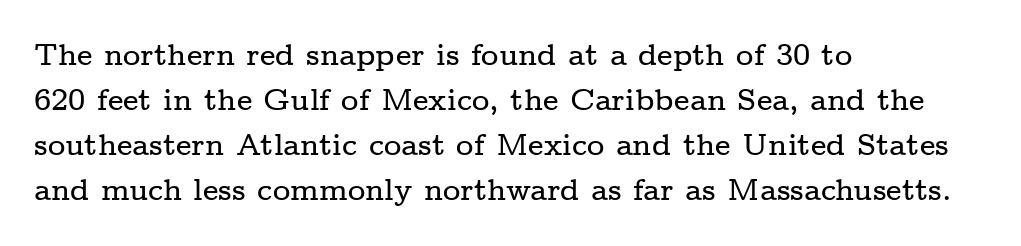
The image shows 30 px wide serif type, upright; set left-aligned, normal line spacing (1.5x), normal letter spacing, not underlined; low stroke contrast and a medium x-height.
